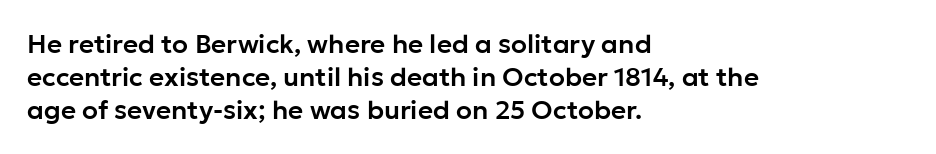
Each new line begins a customary step beneath the previous one. The passage shown is not underscored anywhere. Unlike italic type, these characters show no tilt at all. Casual observation: everything's shoved over to the left.
